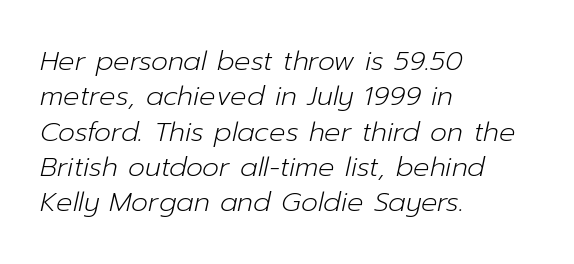
The image shows 27 px text type, italic (leaning right); set left-aligned, normal line spacing (1.31x), normal letter spacing, not underlined.
